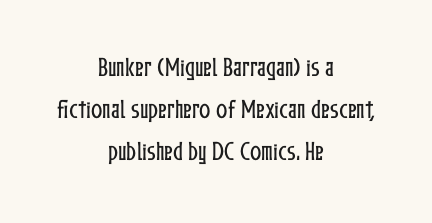
Q: Is the text italic (slanted)? A: No, it is upright.
Q: Is the text underlined? A: No.
Q: How is the paragraph aligned? A: Centered.
Q: Is the spacing between letters normal or unusually wide? A: Normal.
Q: Is the spacing between lines tight, normal or loose? A: Loose.
